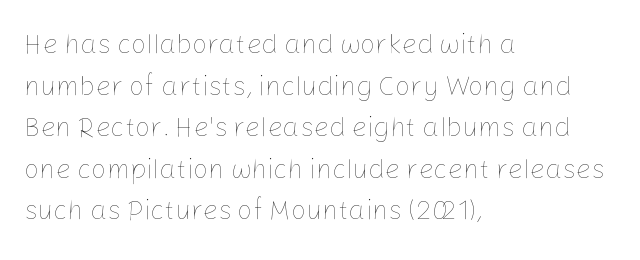
{"italic": "no", "bold": "no", "underline": "no", "align": "left", "line_spacing": "normal", "line_spacing_ratio": 1.54, "letter_spacing": "normal", "letter_spacing_em": 0.0, "glyph_px": 27}
